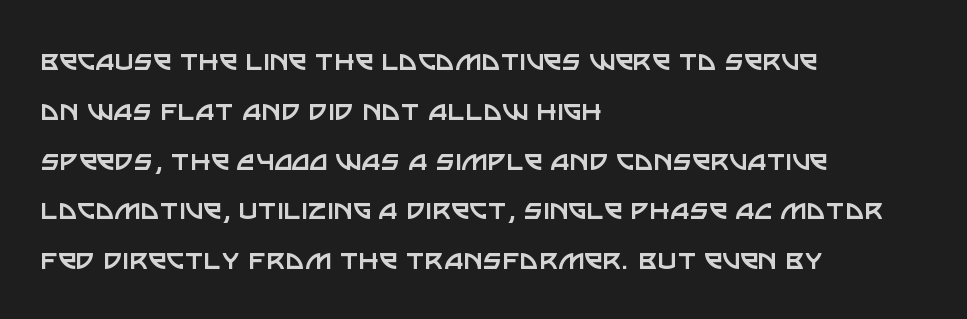
Line spacing here is normal. Clear beneath every line of the passage. When letters stand straight like this, we call the style roman or upright. The weight would be labelled regular, book, light, or lighter still. Are there feet on the stems? There aren't — it's a sans. The rendering uses natural spacing where letterforms have individual widths.
